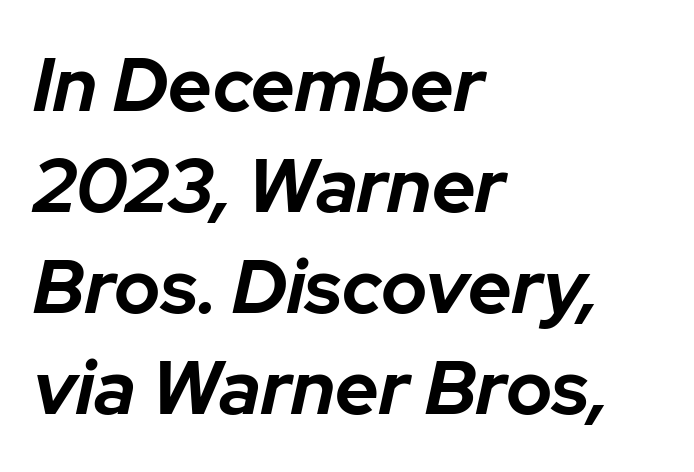
{"italic": "yes", "lean": "right", "slant_degrees": 12, "bold": "yes", "weight": "bold", "width": "normal", "stroke_contrast": "low", "x_height": "medium", "monospaced": "no", "underline": "no", "align": "left", "line_spacing": "normal", "line_spacing_ratio": 1.33, "letter_spacing": "normal", "letter_spacing_em": 0.0, "glyph_px": 76}
